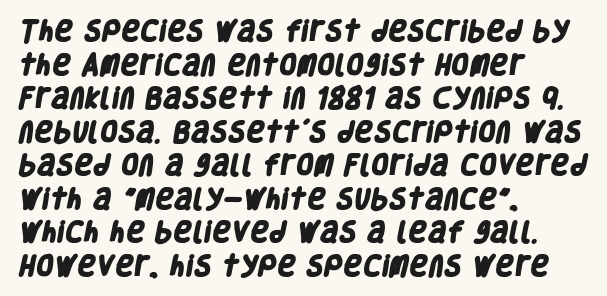
{"bold": "yes", "underline": "no", "align": "left", "line_spacing": "normal", "line_spacing_ratio": 1.46, "letter_spacing": "normal", "letter_spacing_em": 0.0, "glyph_px": 23}
